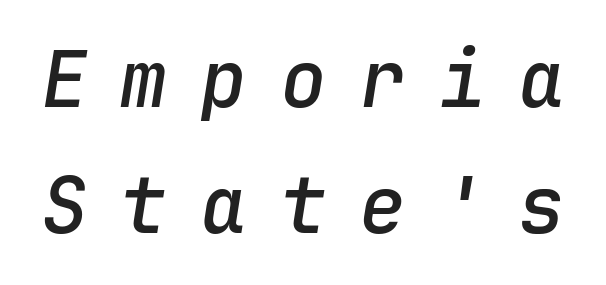
{"italic": "yes", "lean": "right", "slant_degrees": 9, "bold": "semi", "weight": "semibold", "width": "normal", "stroke_contrast": "low", "x_height": "medium", "monospaced": "yes", "underline": "no", "line_spacing": "normal", "line_spacing_ratio": 1.62, "letter_spacing": "wide", "letter_spacing_em": 0.42, "glyph_px": 78}
